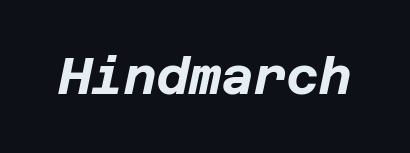
Default kerning and tracking; the words read as compact shapes. Would a proofreader flag this as italicized? Yes. Quick note: underline off. These lines carry a lot of weight — the face is fully bold.
